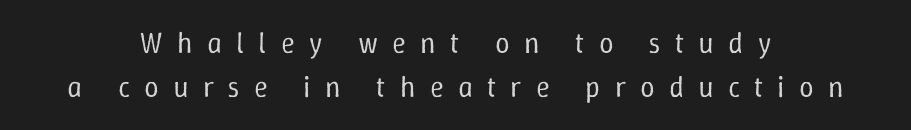
A typesetter would call this proportional, since set widths differ per character. Normally led — the rows are evenly, conventionally spaced. Decoration check: the copy has no underline. The line texture is sparse and dotted thanks to wide tracking. Vertical strokes here are truly vertical. A student would call this center alignment; a typographer would say set centered.
